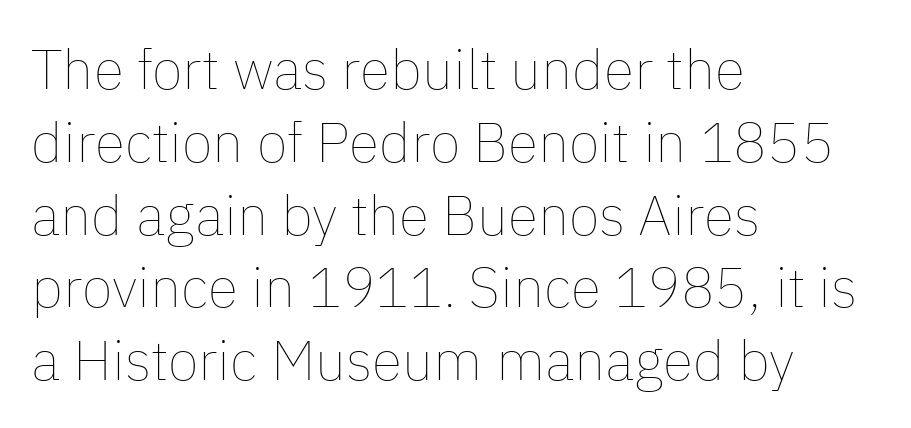
The image shows 56 px thin type, upright; set left-aligned, normal line spacing (1.3x), normal letter spacing, not underlined; low stroke contrast and a medium x-height.
